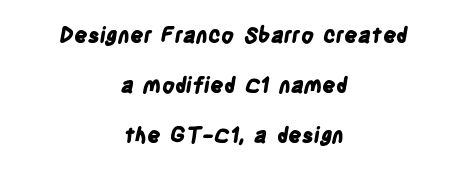
Quick note: underline off. Students, observe: this is what heavily led, spacious text looks like. Pretty heavy lettering here — definitely bold. The letterforms sit shoulder to shoulder at normal distance. A student would call this center alignment; a typographer would say set centered.
